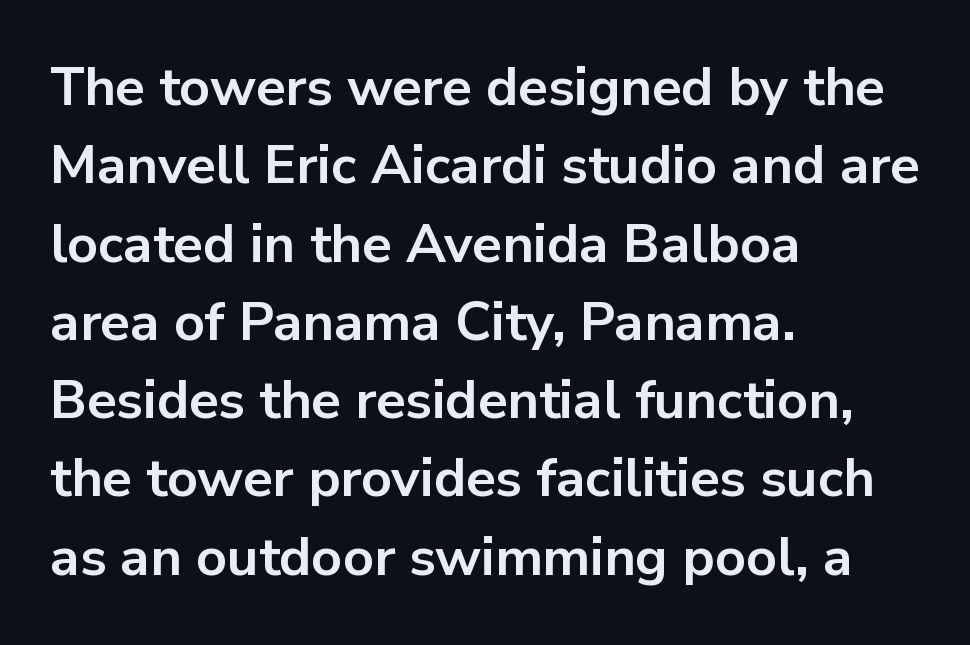
{"serif": "no", "italic": "no", "bold": "yes", "weight": "bold", "width": "normal", "stroke_contrast": "low", "x_height": "medium", "monospaced": "no", "underline": "no", "align": "left", "line_spacing": "normal", "line_spacing_ratio": 1.45, "letter_spacing": "normal", "letter_spacing_em": 0.0, "glyph_px": 54}
